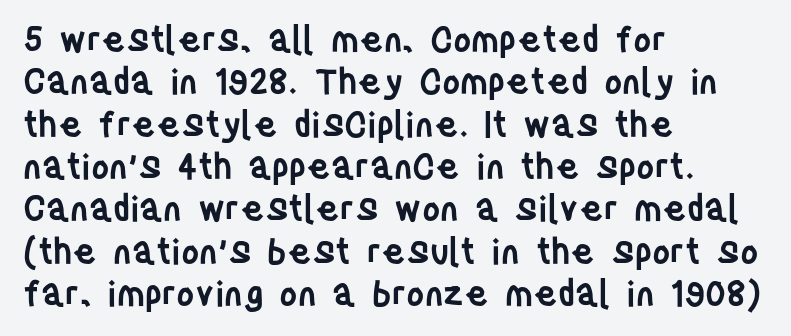
The image shows 35 px semibold, condensed sans-serif type, upright; set left-aligned, line spacing 1.21x, normal letter spacing, not underlined; low stroke contrast and a large x-height.
